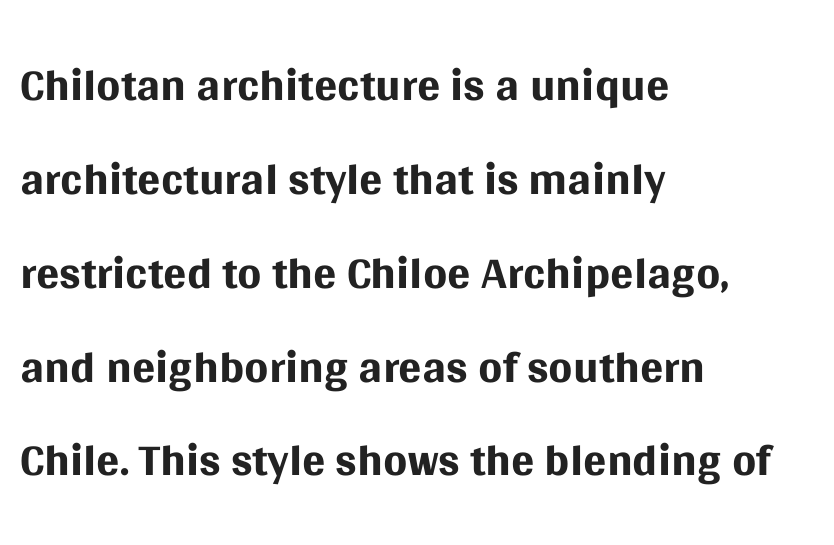
The image shows 69 px regular-weight sans-serif type, upright; set left-aligned, normal line spacing (1.36x), normal letter spacing, not underlined; medium stroke contrast and a large x-height.
